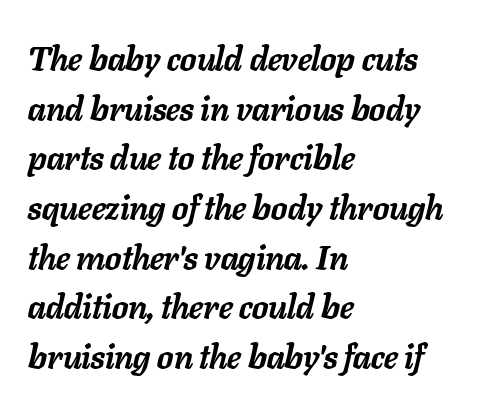
The image shows 34 px semibold type, italic (leaning right); set left-aligned, normal line spacing (1.46x), normal letter spacing, not underlined; low stroke contrast and a medium x-height.
